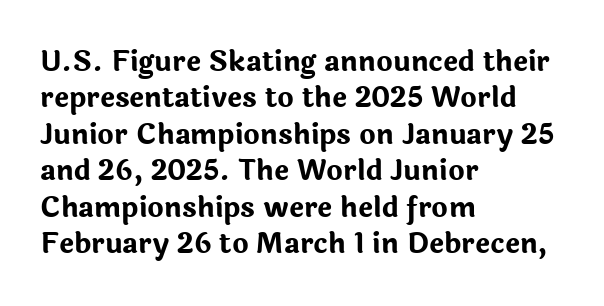
Has an underline been added? It has not. There is no visible air inserted between adjacent glyphs. The ragged edge is on the right, which tells us the setting is flush left. Look at the stroke-to-counter ratio: heavy, a bold. A sans-serif font was chosen for this passage.
